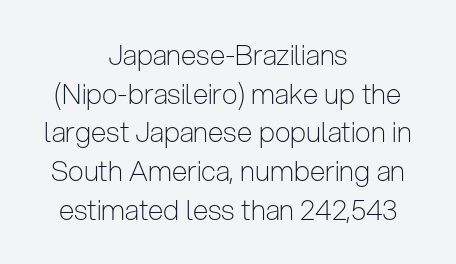
Q: Is the text bold? A: No.
Q: Is the text italic (slanted)? A: No, it is upright.
Q: Is the typeface a serif or a sans-serif typeface? A: Sans-serif.
Q: Is the text underlined? A: No.
Q: How is the paragraph aligned? A: Centered.
Q: Is the spacing between letters normal or unusually wide? A: Normal.
Q: Is the spacing between lines tight, normal or loose? A: Normal.
Q: Width (condensed, normal, or wide)? A: Condensed.
Q: Stroke contrast? A: Low.
Q: x-height? A: Medium.
Q: Monospaced? A: No.
